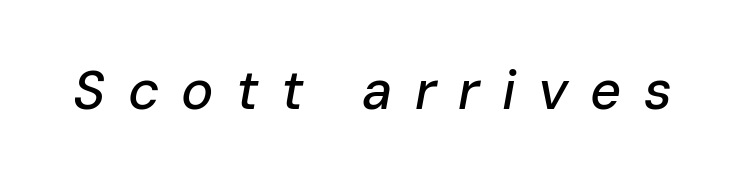
There is plenty of visible air inserted between adjacent glyphs. The glyphs are unaccompanied by any horizontal stroke below them. Slanted lettering throughout. The rendering uses natural spacing where letterforms have individual widths.
